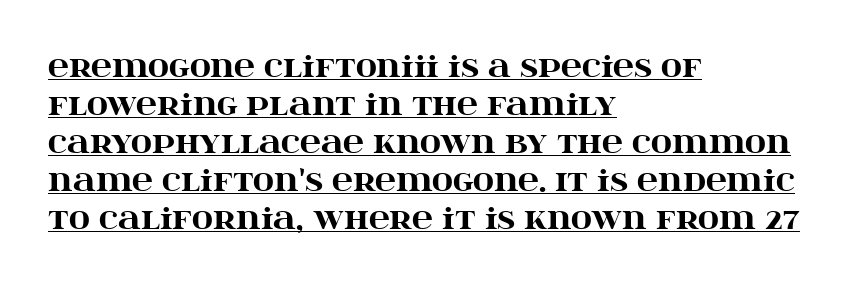
The image shows 29 px heavy, wide serif type, upright; set left-aligned, normal line spacing (1.31x), normal letter spacing, underlined; high stroke contrast and a large x-height.
